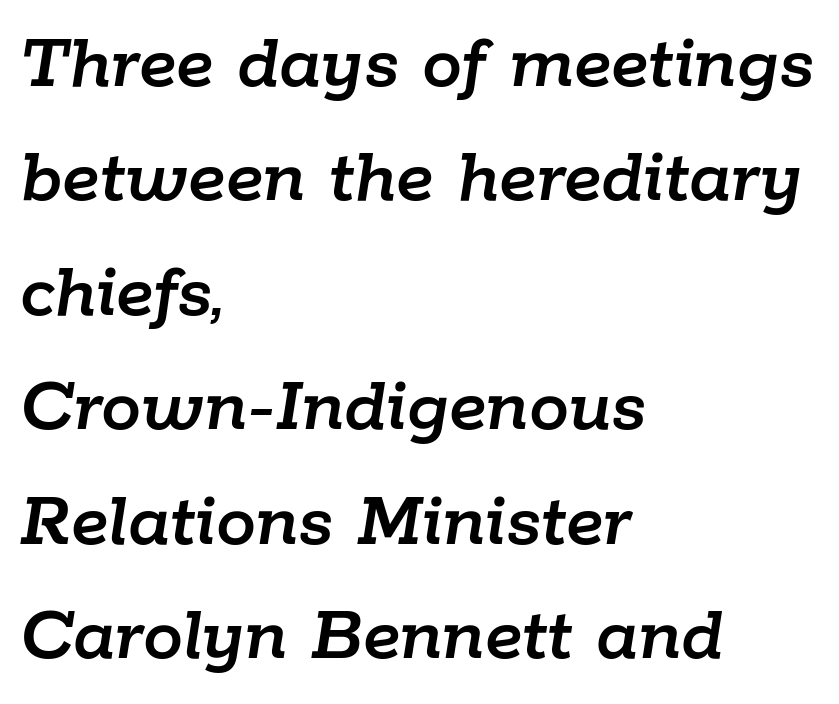
The passage shown stacks its lines at a standard gap. Does extra space separate the letters? No, they use regular spacing. A typesetter would mark this as italic. The space directly below the letters is spotless. The compositor pushed each line to the left boundary.
